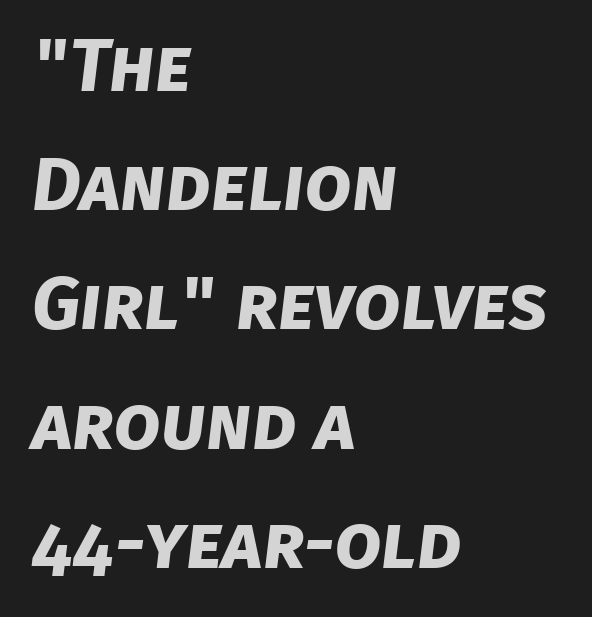
{"serif": "no", "bold": "yes", "weight": "bold", "width": "normal", "stroke_contrast": "low", "x_height": "large", "monospaced": "no", "underline": "no", "align": "left", "line_spacing": "normal", "line_spacing_ratio": 1.59, "letter_spacing": "normal", "letter_spacing_em": 0.0, "glyph_px": 75}
